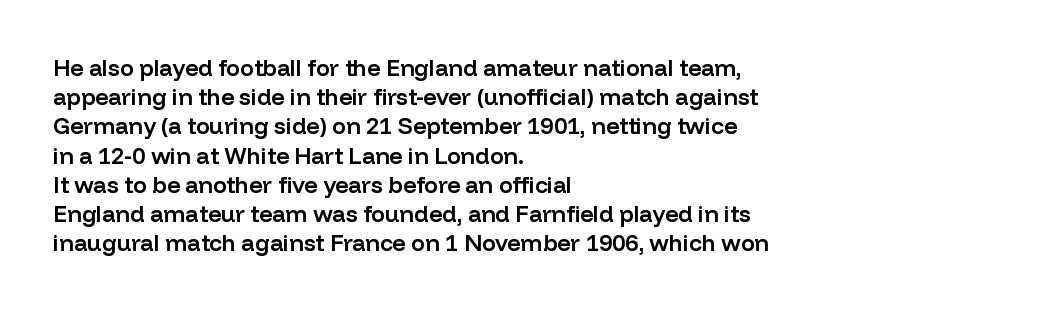
Q: Is the text bold? A: Semi-bold.
Q: Is the text italic (slanted)? A: No, it is upright.
Q: Is the text underlined? A: No.
Q: How is the paragraph aligned? A: Left-aligned.
Q: Is the spacing between letters normal or unusually wide? A: Normal.
Q: Is the spacing between lines tight, normal or loose? A: Normal.
